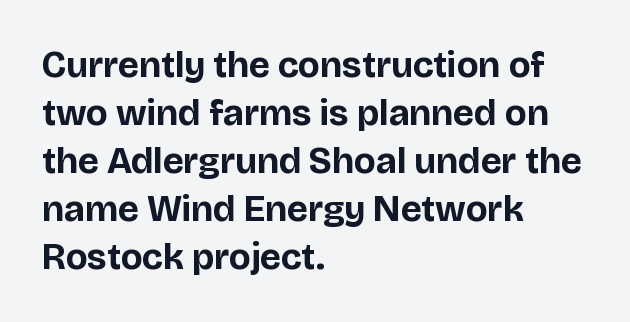
{"serif": "no", "italic": "no", "bold": "yes", "weight": "bold", "width": "normal", "stroke_contrast": "low", "x_height": "large", "monospaced": "no", "underline": "no", "align": "left", "line_spacing": "normal", "line_spacing_ratio": 1.3, "letter_spacing": "normal", "letter_spacing_em": 0.0, "glyph_px": 37}
